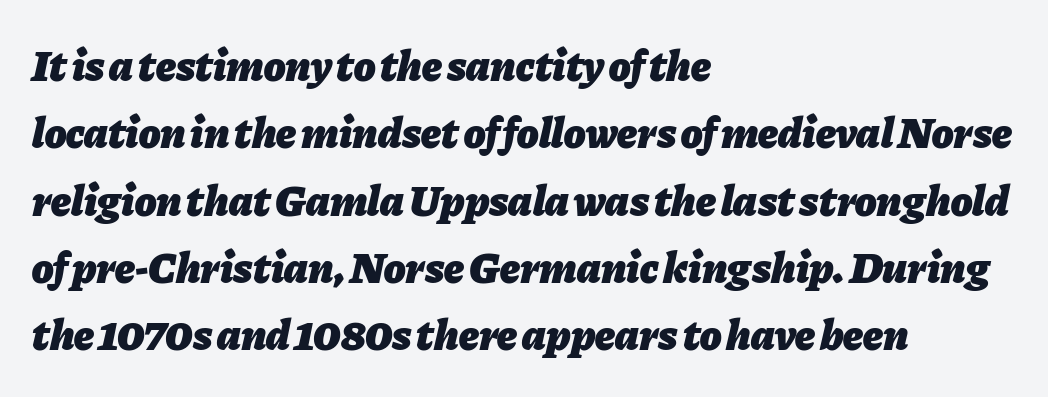
The image shows 44 px heavy type, italic (leaning right); set left-aligned, normal line spacing (1.53x), normal letter spacing, not underlined; low stroke contrast and a medium x-height.
